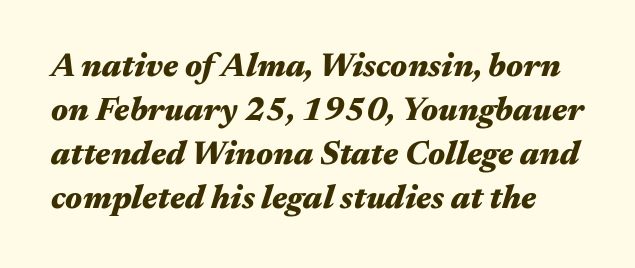
Q: Is the text bold? A: Yes.
Q: Is the text italic (slanted)? A: Yes, it leans right by about 17 degrees.
Q: Is the text underlined? A: No.
Q: Is the spacing between letters normal or unusually wide? A: Normal.
Q: Is the spacing between lines tight, normal or loose? A: Normal.
Q: Width (condensed, normal, or wide)? A: Wide.
Q: Stroke contrast? A: Medium.
Q: x-height? A: Medium.
Q: Monospaced? A: No.
